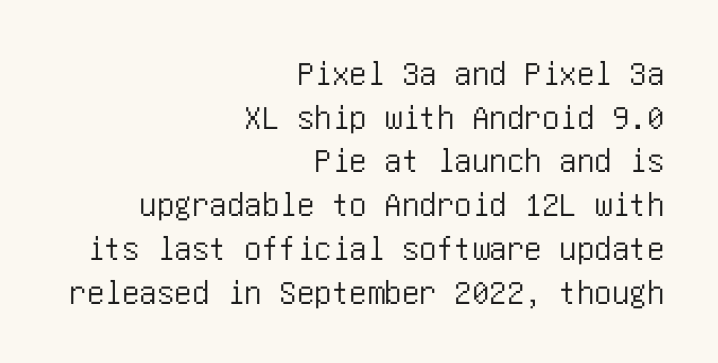
The image shows 35 px condensed sans-serif type, upright; set right-aligned, normal line spacing (1.25x), normal letter spacing, not underlined; low stroke contrast and a large x-height.
